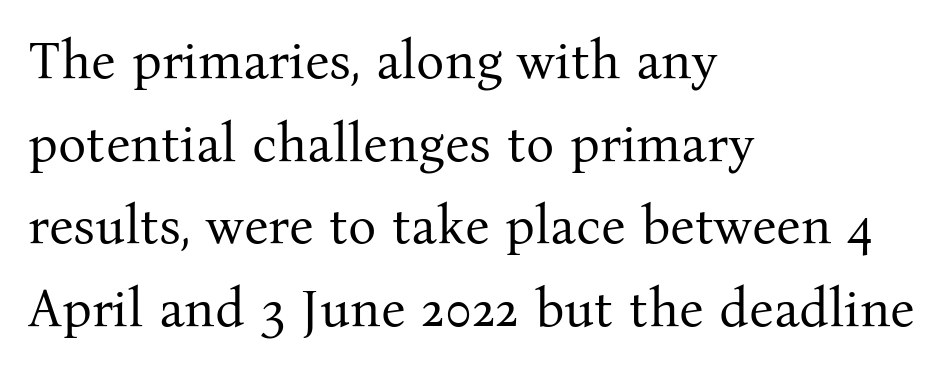
Q: Is the text bold? A: No.
Q: Is the text italic (slanted)? A: No, it is upright.
Q: Is the typeface a serif or a sans-serif typeface? A: Serif.
Q: Is the text underlined? A: No.
Q: How is the paragraph aligned? A: Left-aligned.
Q: Is the spacing between letters normal or unusually wide? A: Normal.
Q: Is the spacing between lines tight, normal or loose? A: Normal.
Q: Width (condensed, normal, or wide)? A: Normal.
Q: Stroke contrast? A: Medium.
Q: x-height? A: Medium.
Q: Monospaced? A: No.
